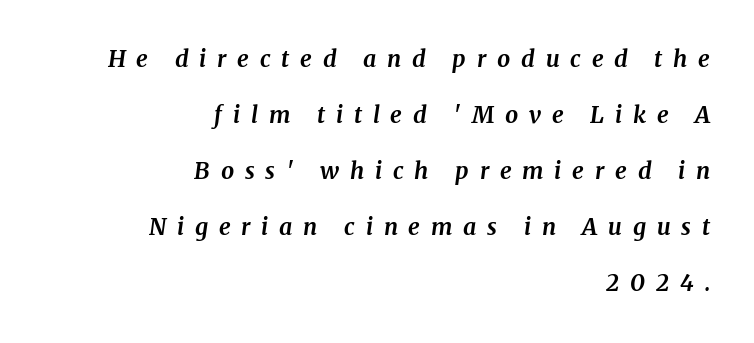
The specimen omits any rule beneath the text block's lines. Characters follow at a spacing far wider than the type designer built in. The passage shown leans; its letterforms are oblique. A full-strength bold gives these letters their thick strokes.
